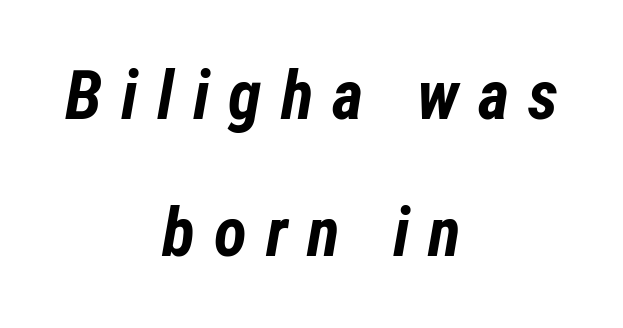
The image shows 68 px bold, condensed type, italic (leaning right); set centered, loose line spacing (2.01x), unusually wide letter spacing (+0.28 em), not underlined; low stroke contrast and a medium x-height.
